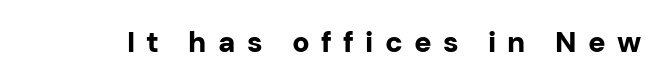
The image shows 29 px bold sans-serif type, upright; set unusually wide letter spacing (+0.39 em), not underlined; low stroke contrast and a medium x-height.
